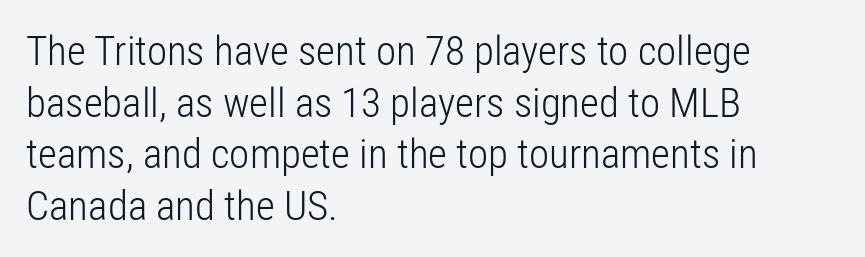
The image shows 41 px light, condensed sans-serif type, upright; set left-aligned, normal line spacing (1.26x), normal letter spacing, not underlined; low stroke contrast and a medium x-height.
